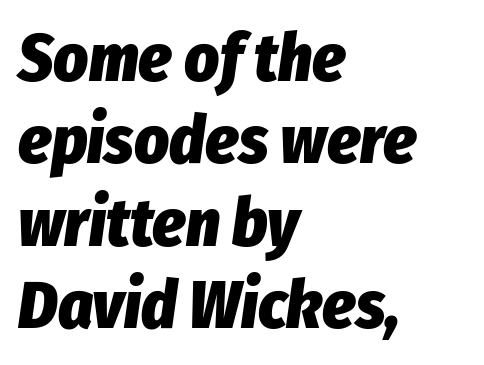
Q: Is the text bold? A: Yes.
Q: Is the text italic (slanted)? A: Yes, it leans right by about 8 degrees.
Q: Is the text underlined? A: No.
Q: How is the paragraph aligned? A: Left-aligned.
Q: Is the spacing between letters normal or unusually wide? A: Normal.
Q: Width (condensed, normal, or wide)? A: Condensed.
Q: Stroke contrast? A: Low.
Q: x-height? A: Medium.
Q: Monospaced? A: No.
